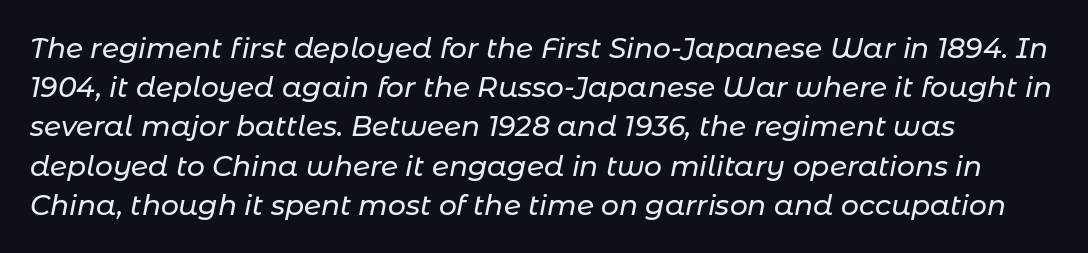
The image shows 28 px text type, italic (leaning right); set left-aligned, normal line spacing (1.4x), normal letter spacing, not underlined; low stroke contrast and a medium x-height.
